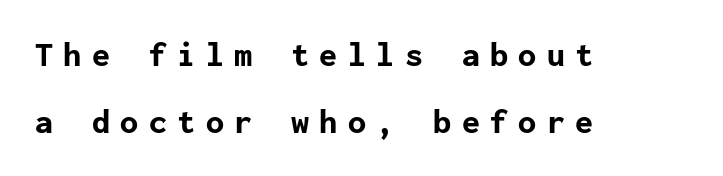
The image shows 36 px bold sans-serif type, upright; set left-aligned, line spacing 1.87x, unusually wide letter spacing (+0.29 em), not underlined; low stroke contrast and a medium x-height.
